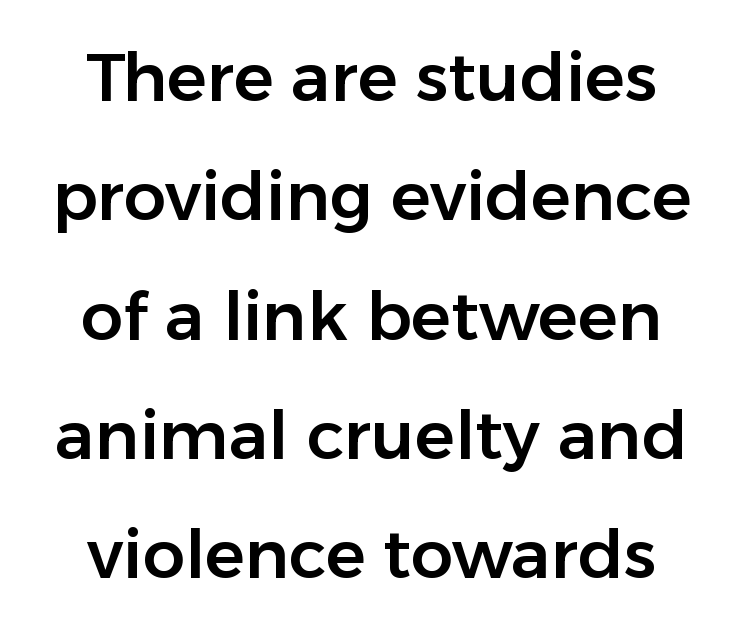
{"serif": "no", "italic": "no", "width": "normal", "stroke_contrast": "low", "x_height": "medium", "monospaced": "no", "underline": "no", "line_spacing_ratio": 1.78, "letter_spacing": "normal", "letter_spacing_em": 0.0, "glyph_px": 67}
